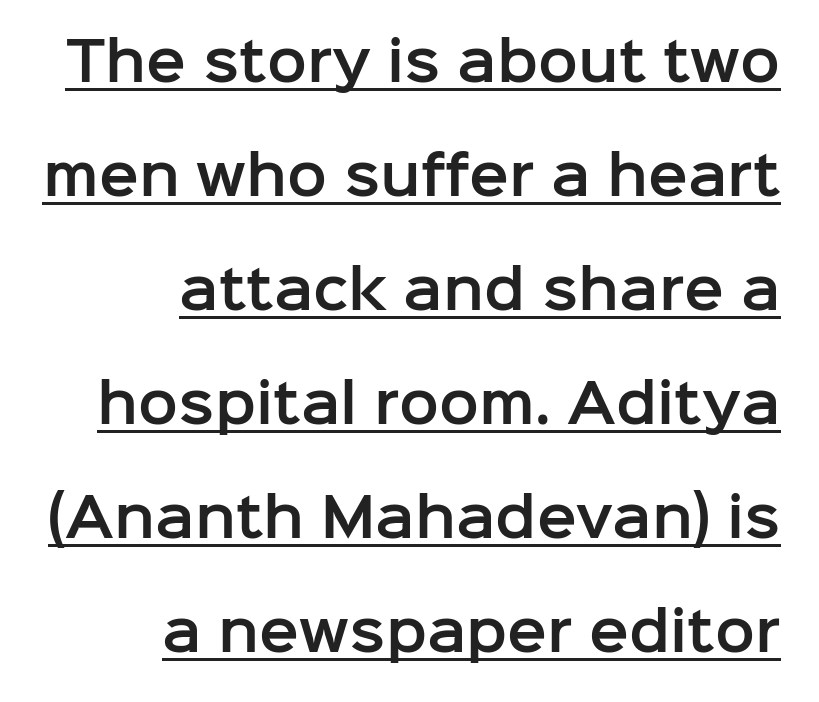
The tracking reads as untouched default to a designer's eye. This is roman type, the default non-slanted kind. Does the copy run flush right? Yes — the right margin is perfectly even. A typesetter would call this proportional, since set widths differ per character. The space between consecutive lines is lavish.
